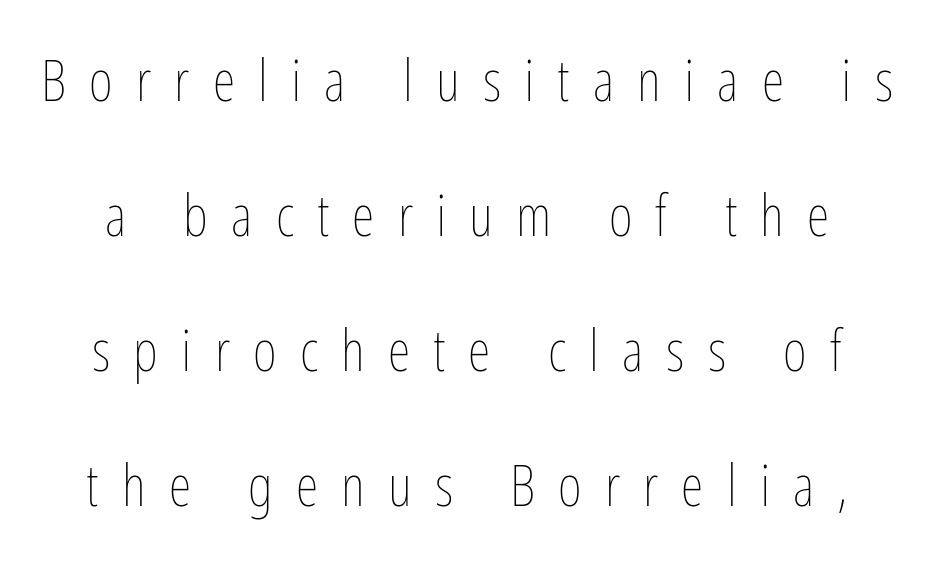
{"italic": "no", "bold": "no", "weight": "thin", "width": "condensed", "stroke_contrast": "low", "x_height": "medium", "monospaced": "no", "underline": "no", "line_spacing": "loose", "line_spacing_ratio": 2.33, "letter_spacing": "wide", "letter_spacing_em": 0.4, "glyph_px": 58}
